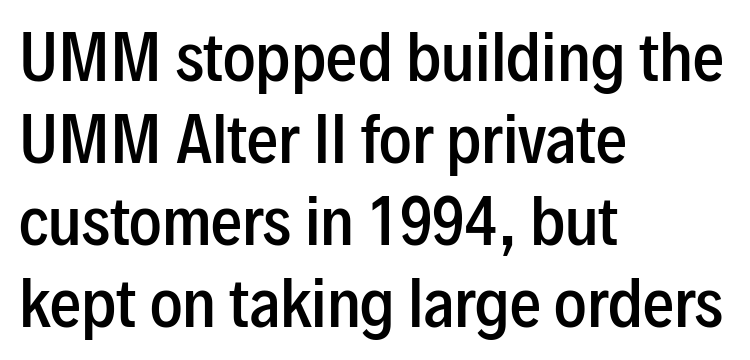
{"serif": "no", "italic": "no", "bold": "semi", "weight": "semibold", "width": "condensed", "stroke_contrast": "low", "x_height": "medium", "monospaced": "no", "underline": "no", "align": "left", "line_spacing": "normal", "line_spacing_ratio": 1.32, "letter_spacing": "normal", "letter_spacing_em": 0.0, "glyph_px": 62}
